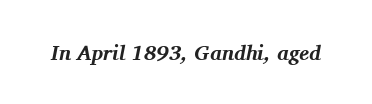
Q: Is the text bold? A: Yes.
Q: Is the text italic (slanted)? A: Yes, it leans right by about 11 degrees.
Q: Is the text underlined? A: No.
Q: Is the spacing between letters normal or unusually wide? A: Normal.
